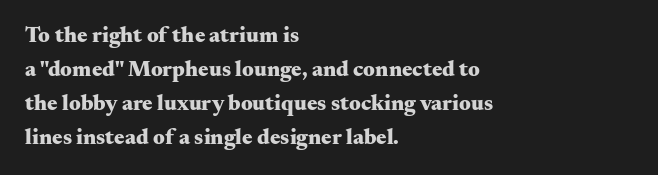
Q: Is the text bold? A: Yes.
Q: Is the text italic (slanted)? A: No, it is upright.
Q: Is the text underlined? A: No.
Q: How is the paragraph aligned? A: Left-aligned.
Q: Is the spacing between letters normal or unusually wide? A: Normal.
Q: Is the spacing between lines tight, normal or loose? A: Normal.
